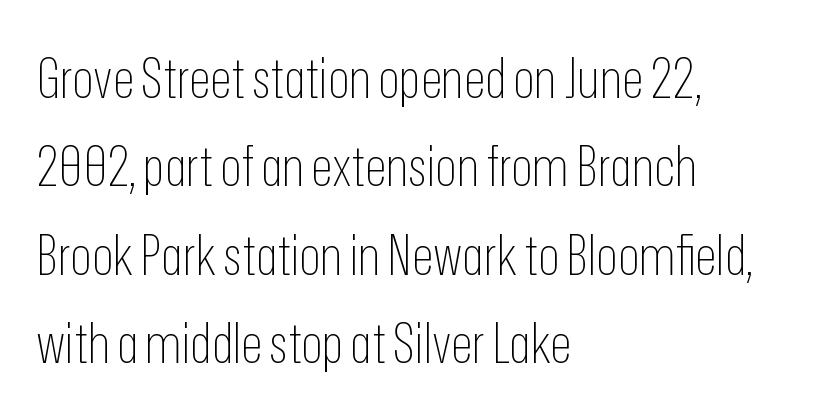
{"serif": "no", "italic": "no", "bold": "no", "weight": "thin", "width": "condensed", "stroke_contrast": "low", "x_height": "medium", "monospaced": "no", "underline": "no", "align": "left", "line_spacing": "normal", "line_spacing_ratio": 1.58, "letter_spacing": "normal", "letter_spacing_em": 0.0, "glyph_px": 56}
